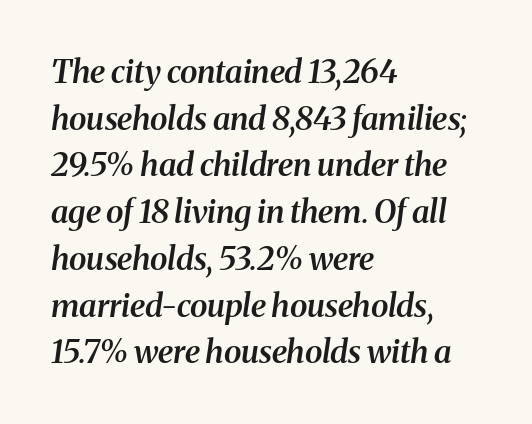
{"serif": "yes", "italic": "yes", "lean": "right", "slant_degrees": 8, "bold": "semi", "weight": "semibold", "width": "normal", "stroke_contrast": "medium", "x_height": "medium", "monospaced": "no", "underline": "no", "align": "left", "line_spacing": "normal", "line_spacing_ratio": 1.46, "letter_spacing": "normal", "letter_spacing_em": 0.0, "glyph_px": 32}
